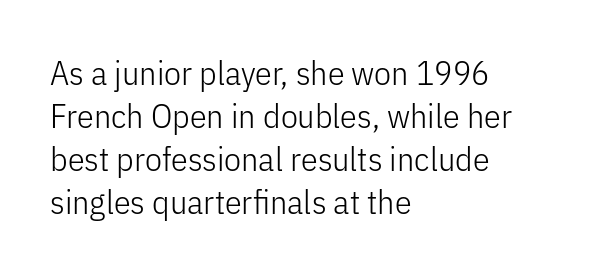
The image shows 34 px light, condensed sans-serif type, upright; set left-aligned, normal line spacing (1.26x), normal letter spacing, not underlined; low stroke contrast and a medium x-height.
